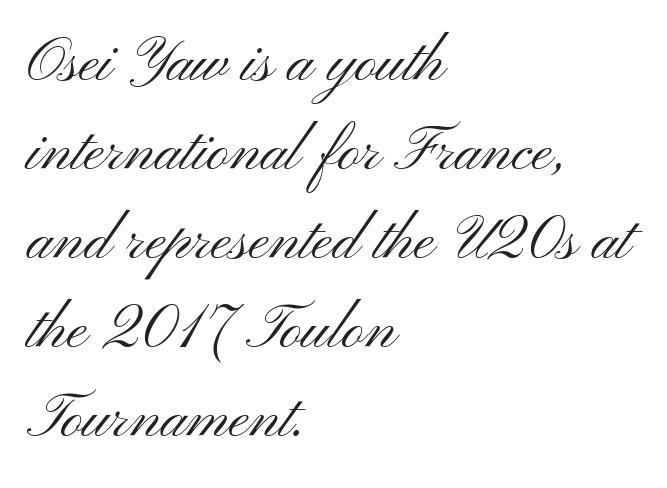
Q: Is the text bold? A: No.
Q: Is the text italic (slanted)? A: Yes.
Q: Is the typeface a serif or a sans-serif typeface? A: Sans-serif.
Q: Is the text underlined? A: No.
Q: How is the paragraph aligned? A: Left-aligned.
Q: Is the spacing between letters normal or unusually wide? A: Normal.
Q: Is the spacing between lines tight, normal or loose? A: Normal.
Q: Width (condensed, normal, or wide)? A: Wide.
Q: Stroke contrast? A: Medium.
Q: x-height? A: Small.
Q: Monospaced? A: No.
